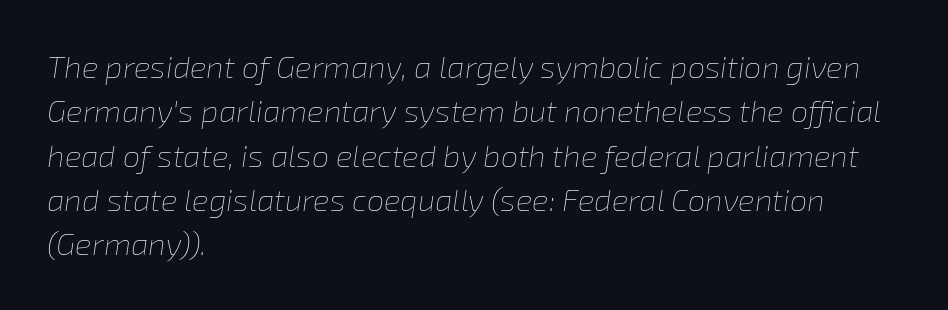
The passage is arranged the way most books set body copy — flush left. The weight tops out at a normal text grade. The letters advance in unequal steps, a hallmark of proportional type. Regular leading. Look at the tracking — it's just the regular setting, nothing added.
